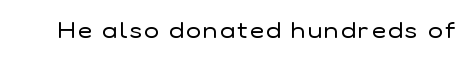
The specimen reads as upright at a glance. The face looks like a standard text weight, possibly lighter. Nobody drew a line under any word here.
